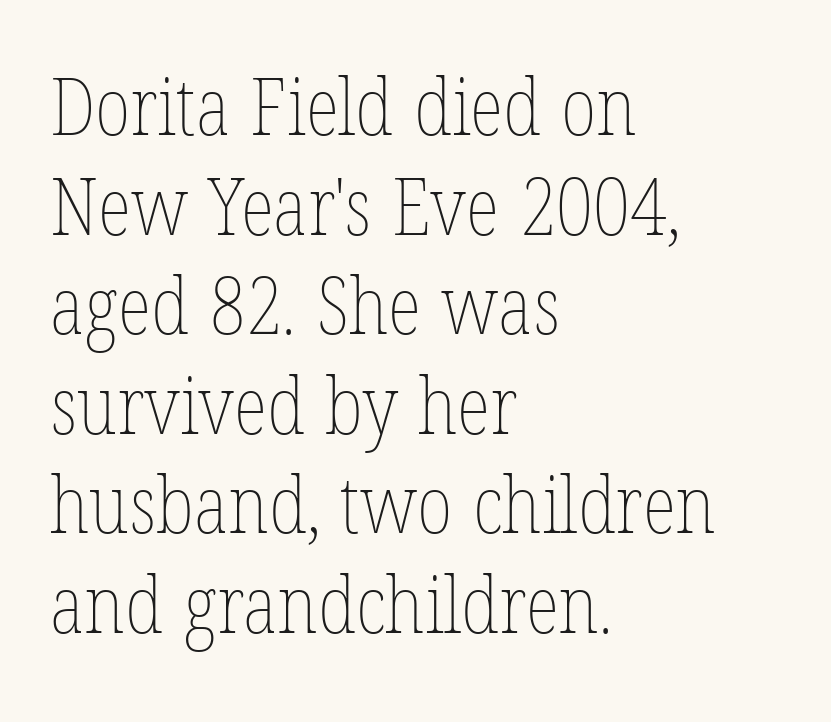
The passage shown is typed in a proportional face where columns would drift. These lines were composed using upright roman letters. Only glyphs here, with clear space below each row. Regular leading. Reading down the block, your eye returns to a fixed left position each line. The strokes are not fattened; the text isn't bold.
